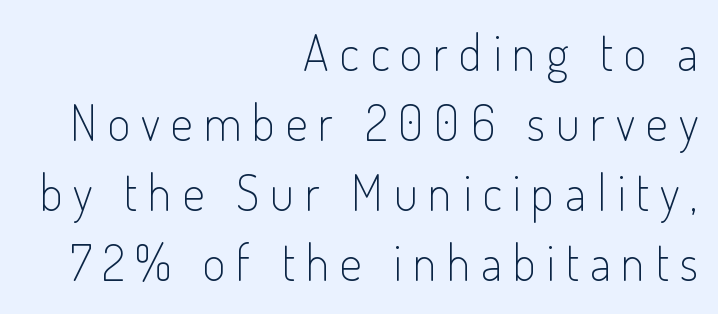
Q: Is the text bold? A: No.
Q: Is the text italic (slanted)? A: No, it is upright.
Q: Is the typeface a serif or a sans-serif typeface? A: Sans-serif.
Q: Is the text underlined? A: No.
Q: How is the paragraph aligned? A: Right-aligned.
Q: Is the spacing between letters normal or unusually wide? A: Unusually wide.
Q: Is the spacing between lines tight, normal or loose? A: Normal.
Q: Width (condensed, normal, or wide)? A: Condensed.
Q: Stroke contrast? A: Low.
Q: x-height? A: Small.
Q: Monospaced? A: No.
